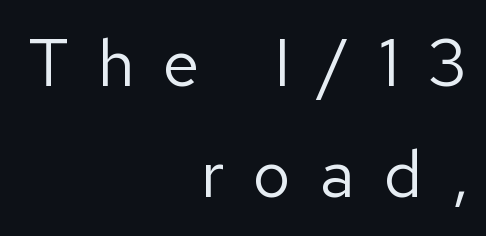
Q: Is the text bold? A: No.
Q: Is the text italic (slanted)? A: No, it is upright.
Q: Is the typeface a serif or a sans-serif typeface? A: Sans-serif.
Q: Is the text underlined? A: No.
Q: How is the paragraph aligned? A: Right-aligned.
Q: Is the spacing between letters normal or unusually wide? A: Unusually wide.
Q: Is the spacing between lines tight, normal or loose? A: Normal.
Q: Width (condensed, normal, or wide)? A: Normal.
Q: Stroke contrast? A: Low.
Q: x-height? A: Medium.
Q: Monospaced? A: No.
